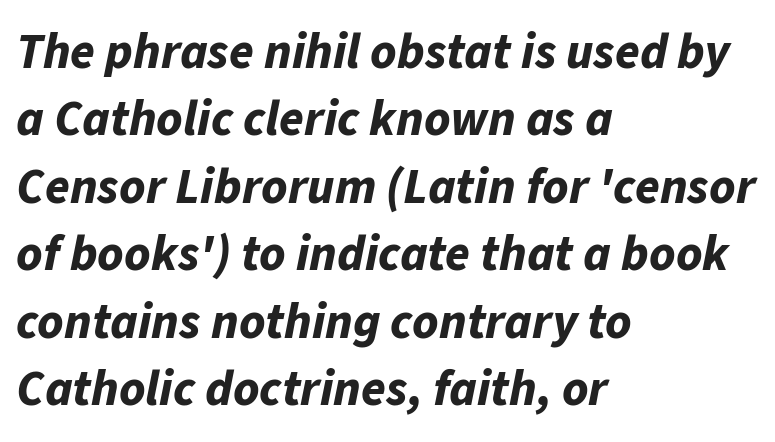
What's the leading like? Ordinary, nothing unusual. Students, note that the glyphs here touch the page at normal intervals. When letters slant like this, we call the style italic. Nobody drew a line under any word here.
